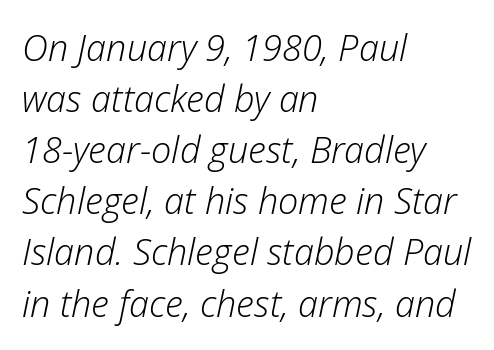
{"italic": "yes", "lean": "right", "slant_degrees": 12, "bold": "no", "weight": "light", "width": "normal", "stroke_contrast": "low", "x_height": "medium", "monospaced": "no", "underline": "no", "align": "left", "line_spacing": "normal", "line_spacing_ratio": 1.42, "letter_spacing": "normal", "letter_spacing_em": 0.0, "glyph_px": 36}
